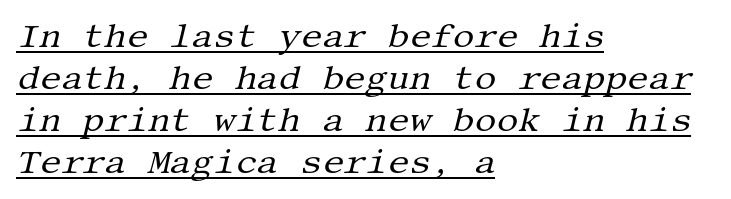
The font is comparable to plain body text, perhaps lighter. The letters carry serifs — small finishing strokes at the ends of their stems. The whole block is typeset with a tilt. Leftover space on each line is placed entirely after the last word. Underlined type. The rendering keeps characters at their native spacing.
